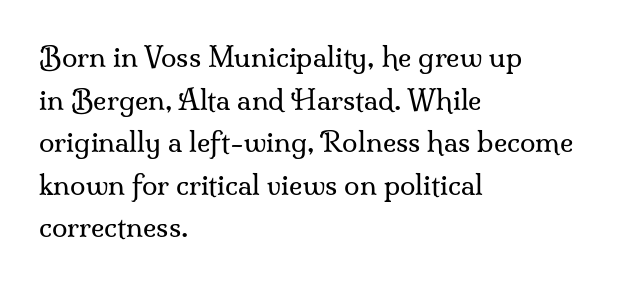
The image shows 28 px regular-weight serif type, upright; set left-aligned, normal line spacing (1.52x), normal letter spacing, not underlined; medium stroke contrast and a small x-height.
